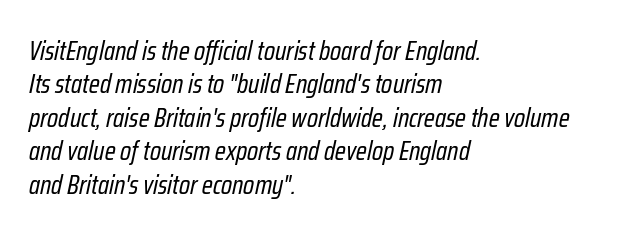
Descenders are the only things crossing below the line. Horizontally, the lines are justified to the leading edge only. The typesetting does not lean heavy: it is not bold. The font's italic variant was chosen for this text. Is the letter spacing exaggerated? No — it looks like the ordinary default.
